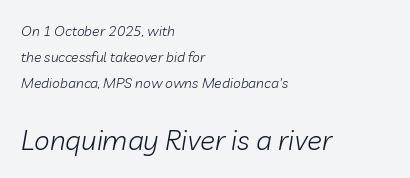
Stroke mass is kept to a normal reading level or below. The gaps between neighbouring characters are ordinary and unremarkable. Lines of text with bare space underneath. Line beginnings align vertically; line endings do not.
